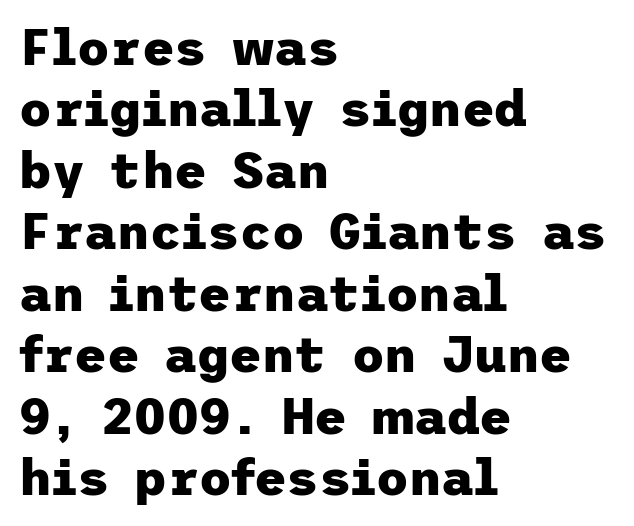
The image shows 50 px heavy sans-serif type, upright; set left-aligned, line spacing 1.23x, normal letter spacing, not underlined; low stroke contrast and a medium x-height.
